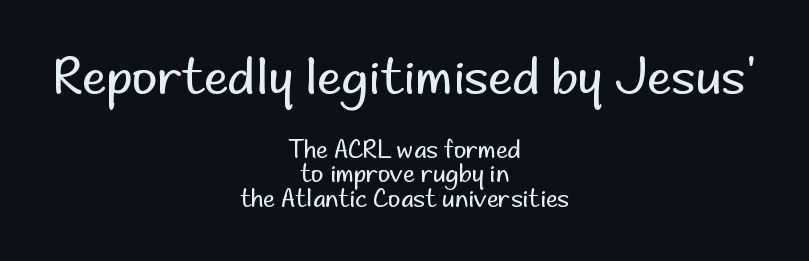
Q: Is the text bold? A: No.
Q: Is the text italic (slanted)? A: No, it is upright.
Q: Is the typeface a serif or a sans-serif typeface? A: Sans-serif.
Q: Is the text underlined? A: No.
Q: How is the paragraph aligned? A: Centered.
Q: Is the spacing between letters normal or unusually wide? A: Normal.
Q: Is the spacing between lines tight, normal or loose? A: Tight.
Q: Which block of text is set in a larger size, the first (top) or the second (bottom)? A: The first (top) one.
Q: Width (condensed, normal, or wide)? A: Normal.
Q: Stroke contrast? A: Low.
Q: x-height? A: Small.
Q: Monospaced? A: No.
